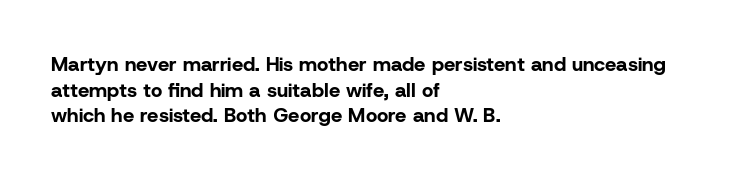
{"italic": "no", "bold": "yes", "underline": "no", "align": "left", "line_spacing": "normal", "line_spacing_ratio": 1.28, "letter_spacing": "normal", "letter_spacing_em": 0.0, "glyph_px": 20}
